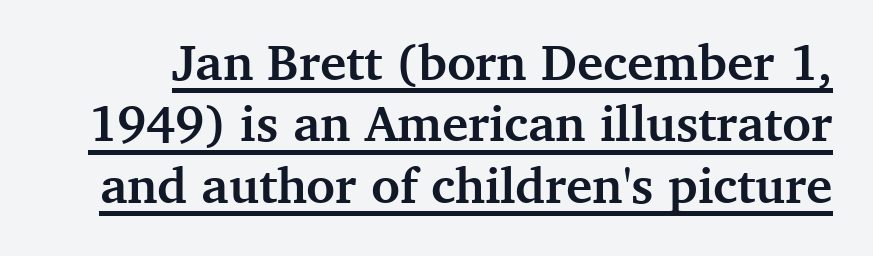
The image shows 50 px semibold serif type, upright; set line spacing 1.23x, normal letter spacing, underlined; medium stroke contrast and a medium x-height.
